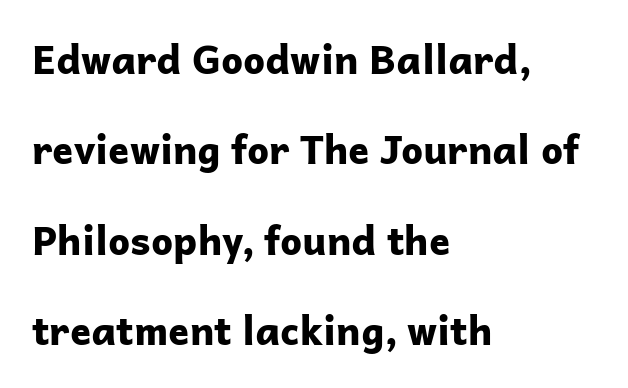
Q: Is the text bold? A: Yes.
Q: Is the text italic (slanted)? A: No, it is upright.
Q: Is the typeface a serif or a sans-serif typeface? A: Sans-serif.
Q: Is the text underlined? A: No.
Q: How is the paragraph aligned? A: Left-aligned.
Q: Is the spacing between letters normal or unusually wide? A: Normal.
Q: Is the spacing between lines tight, normal or loose? A: Loose.
Q: Width (condensed, normal, or wide)? A: Normal.
Q: Stroke contrast? A: Low.
Q: x-height? A: Medium.
Q: Monospaced? A: No.
